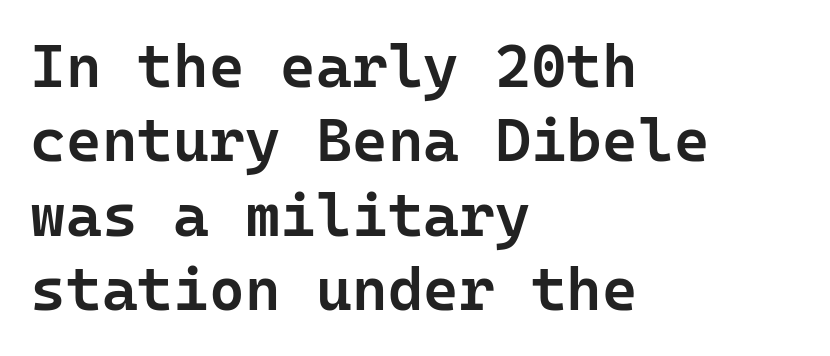
Q: Is the text bold? A: Semi-bold.
Q: Is the text italic (slanted)? A: No, it is upright.
Q: Is the typeface a serif or a sans-serif typeface? A: Sans-serif.
Q: Is the text underlined? A: No.
Q: How is the paragraph aligned? A: Left-aligned.
Q: Is the spacing between letters normal or unusually wide? A: Normal.
Q: Width (condensed, normal, or wide)? A: Normal.
Q: Stroke contrast? A: Low.
Q: x-height? A: Medium.
Q: Monospaced? A: Yes.
